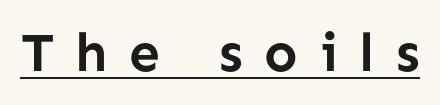
{"serif": "no", "italic": "no", "bold": "yes", "weight": "semibold", "width": "normal", "stroke_contrast": "low", "x_height": "medium", "monospaced": "no", "underline": "yes", "letter_spacing": "wide", "letter_spacing_em": 0.39, "glyph_px": 55}
